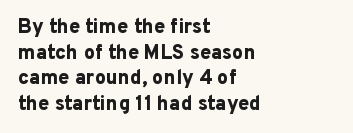
The image shows 20 px bold type, upright; set left-aligned, normal line spacing (1.28x), normal letter spacing, not underlined.
